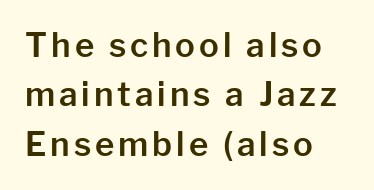
Q: Is the text italic (slanted)? A: No, it is upright.
Q: Is the typeface a serif or a sans-serif typeface? A: Sans-serif.
Q: Is the text underlined? A: No.
Q: How is the paragraph aligned? A: Left-aligned.
Q: Is the spacing between lines tight, normal or loose? A: Normal.
Q: Width (condensed, normal, or wide)? A: Normal.
Q: Stroke contrast? A: Low.
Q: x-height? A: Medium.
Q: Monospaced? A: No.
